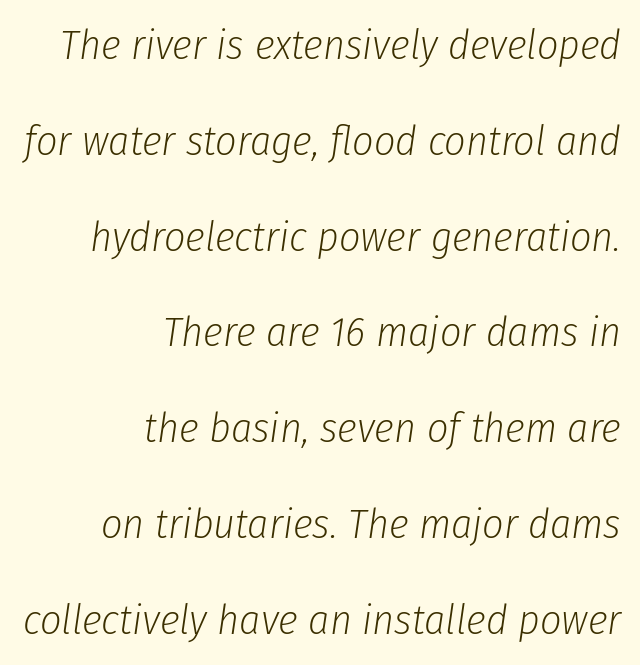
Q: Is the text bold? A: No.
Q: Is the text italic (slanted)? A: Yes, it leans right by about 8 degrees.
Q: Is the text underlined? A: No.
Q: How is the paragraph aligned? A: Right-aligned.
Q: Is the spacing between letters normal or unusually wide? A: Normal.
Q: Is the spacing between lines tight, normal or loose? A: Loose.
Q: Width (condensed, normal, or wide)? A: Condensed.
Q: Stroke contrast? A: Low.
Q: x-height? A: Medium.
Q: Monospaced? A: No.
